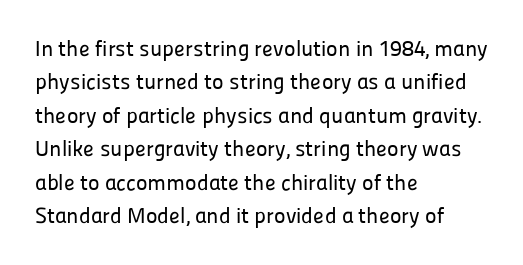
Q: Is the text italic (slanted)? A: No, it is upright.
Q: Is the text underlined? A: No.
Q: How is the paragraph aligned? A: Left-aligned.
Q: Is the spacing between letters normal or unusually wide? A: Normal.
Q: Is the spacing between lines tight, normal or loose? A: Normal.
